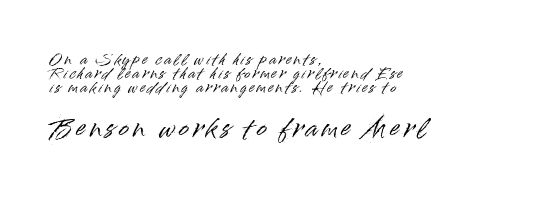
If you squint, the bottom block still reads clearly — it's the larger of the two. Each new line begins almost immediately beneath the previous one. This sample is left-justified, so line endings fall wherever the words run out. Has an underline been added? It has not.
